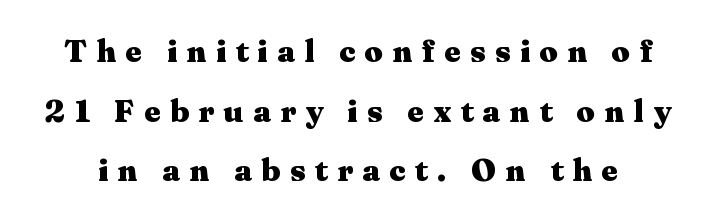
Just letters on the line, the space beneath them empty. Heavy-handed strokes throughout: this text is bold. Proportional: the letters do not fall into vertical columns. A serif font was chosen for this passage.
